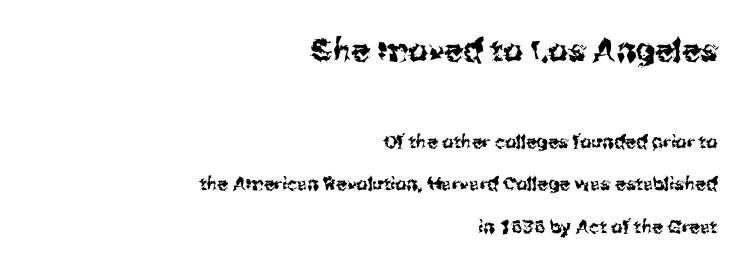
{"serif": "no", "italic": "no", "width": "normal", "stroke_contrast": "medium", "x_height": "medium", "monospaced": "no", "underline": "no", "align": "right", "line_spacing": "loose", "line_spacing_ratio": 2.34, "letter_spacing": "normal", "letter_spacing_em": 0.0, "larger_block": "first", "size_ratio": 1.72, "glyph_px": 31}
